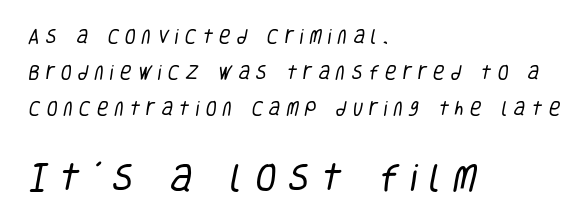
Where is the straight margin? On the left. The strokes carry an ordinary text weight at most. These two chunks differ in scale, with the bottom chunk taking the larger measure. Here the designer chose a conventional face with non-uniform glyph widths.
